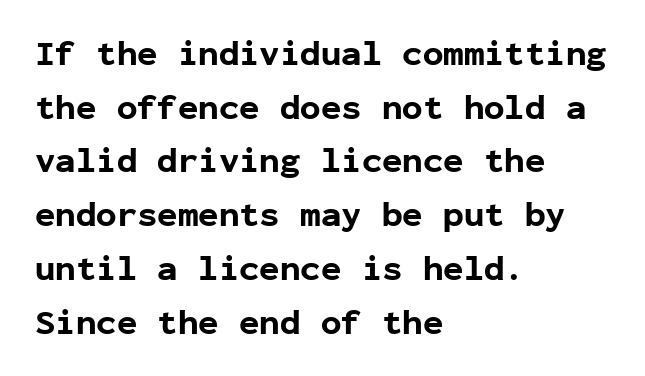
{"serif": "no", "italic": "no", "bold": "yes", "weight": "bold", "width": "normal", "stroke_contrast": "low", "x_height": "medium", "monospaced": "yes", "underline": "no", "align": "left", "line_spacing": "normal", "line_spacing_ratio": 1.58, "letter_spacing": "normal", "letter_spacing_em": 0.0, "glyph_px": 34}
